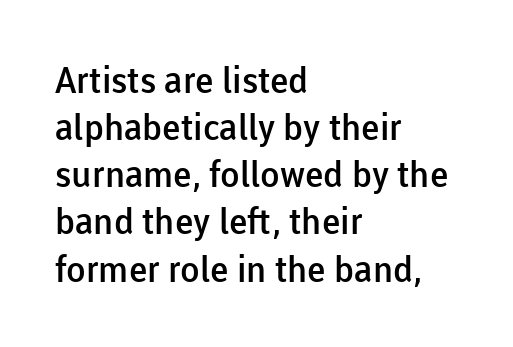
The image shows 36 px semibold sans-serif type, upright; set left-aligned, normal line spacing (1.31x), normal letter spacing, not underlined; low stroke contrast and a medium x-height.
